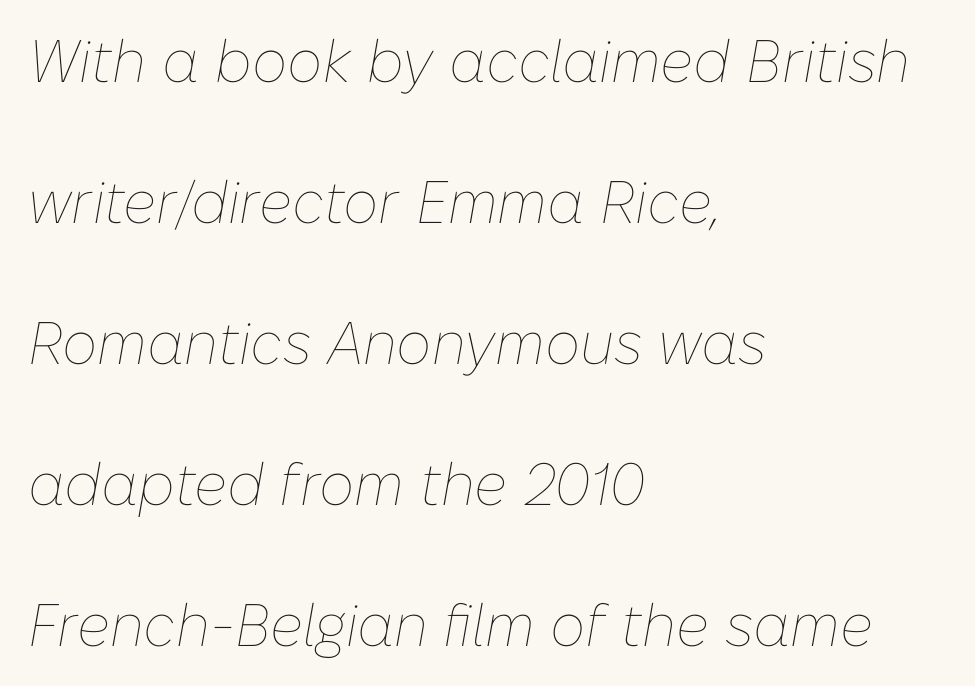
You could not count columns in this text — the font is proportionally spaced. This is oblique type, the kind used for emphasis or titles. A student would call this left alignment; a typographer would say flush left, rag right. Nothing heavy about these letters — not bold at all. The foot of each line stays bare and open.
